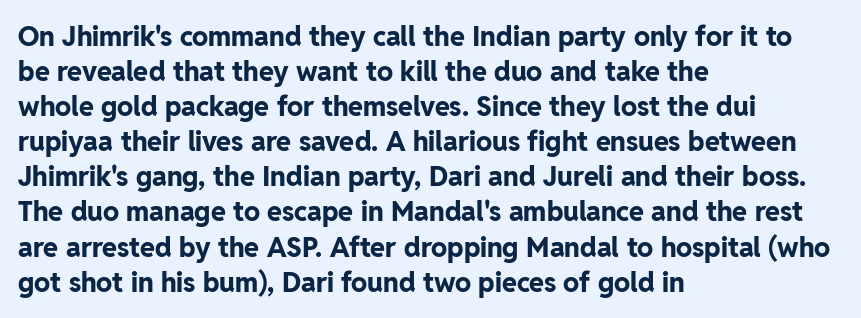
The image shows 27 px bold type, upright; set left-aligned, normal line spacing (1.3x), normal letter spacing, not underlined.
